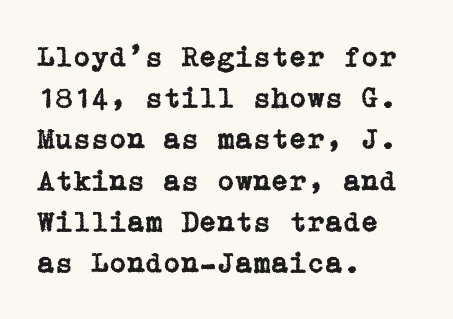
The image shows 29 px serif type, upright; set left-aligned, normal line spacing (1.42x), normal letter spacing, not underlined; low stroke contrast and a medium x-height.
